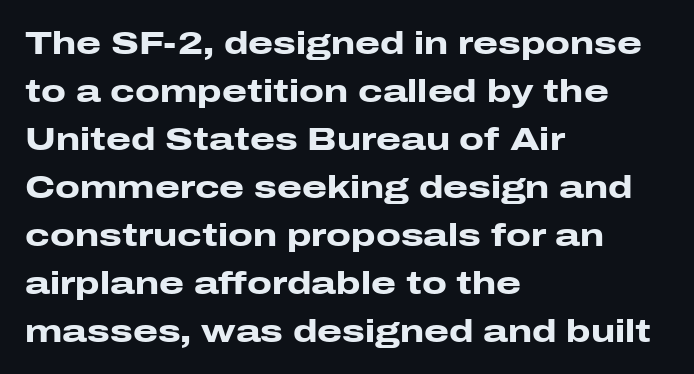
The image shows 32 px heavy, wide sans-serif type, upright; set left-aligned, normal line spacing (1.5x), normal letter spacing, not underlined; low stroke contrast and a medium x-height.
